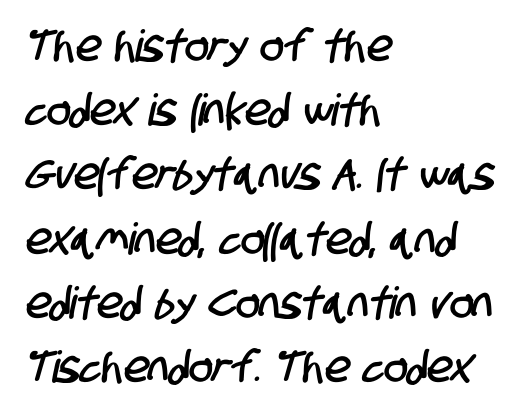
The image shows 44 px condensed sans-serif type; set left-aligned, normal line spacing (1.46x), normal letter spacing, not underlined; low stroke contrast and a large x-height.
